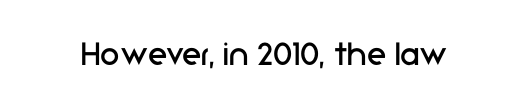
{"serif": "no", "italic": "no", "bold": "no", "weight": "regular", "width": "normal", "stroke_contrast": "low", "x_height": "medium", "monospaced": "no", "underline": "no", "letter_spacing": "normal", "letter_spacing_em": 0.0, "glyph_px": 39}
